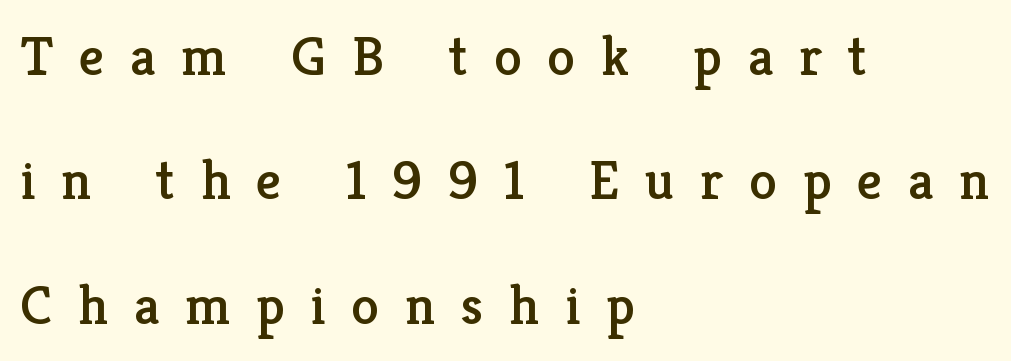
{"serif": "yes", "italic": "no", "width": "normal", "stroke_contrast": "low", "x_height": "medium", "monospaced": "no", "underline": "no", "align": "left", "line_spacing": "loose", "line_spacing_ratio": 2.22, "letter_spacing": "wide", "letter_spacing_em": 0.46, "glyph_px": 56}
